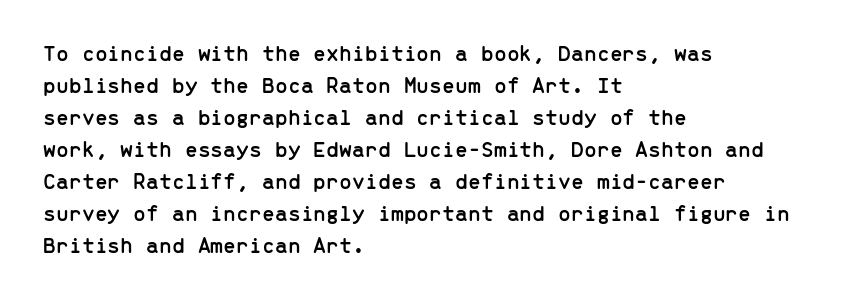
The image shows 23 px text type, upright; set left-aligned, normal line spacing (1.39x), normal letter spacing, not underlined.
